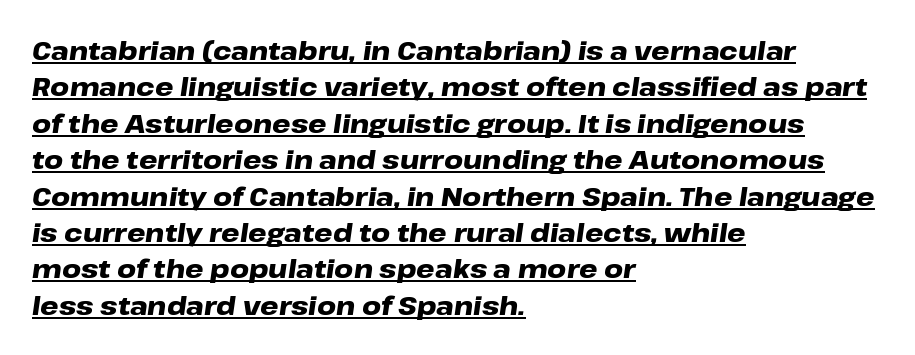
All the whitespace from short lines collects on the right. Normally led — the rows are evenly, conventionally spaced. Strokes here are thick enough to call this a true bold. The face used here has a pronounced slope to its letters.
